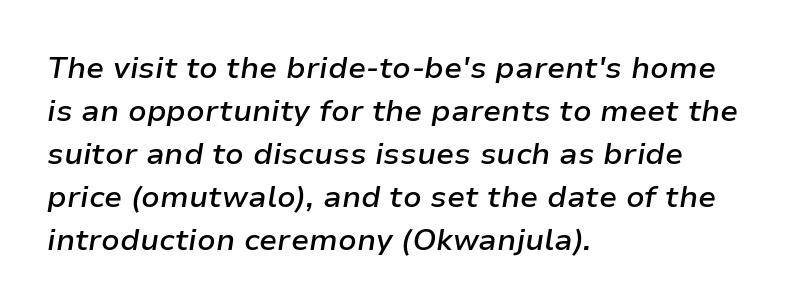
Q: Is the text bold? A: Semi-bold.
Q: Is the text italic (slanted)? A: Yes, it leans right by about 9 degrees.
Q: Is the text underlined? A: No.
Q: How is the paragraph aligned? A: Left-aligned.
Q: Is the spacing between letters normal or unusually wide? A: Normal.
Q: Is the spacing between lines tight, normal or loose? A: Normal.
Q: Width (condensed, normal, or wide)? A: Normal.
Q: Stroke contrast? A: Low.
Q: x-height? A: Medium.
Q: Monospaced? A: No.
